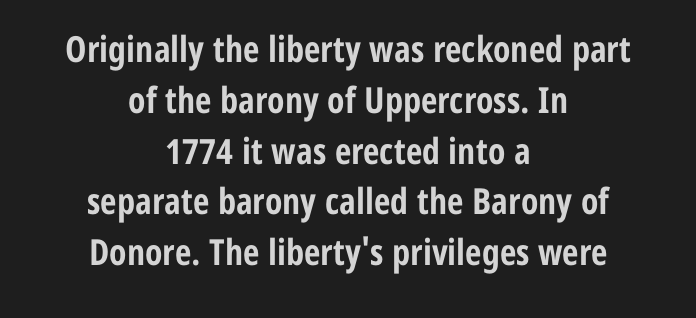
The image shows 36 px bold, condensed sans-serif type, upright; set centered, normal line spacing (1.41x), normal letter spacing, not underlined; low stroke contrast and a medium x-height.
